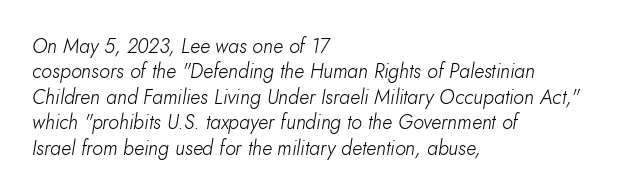
Q: Is the text bold? A: No.
Q: Is the text italic (slanted)? A: Yes, it leans right by about 10 degrees.
Q: Is the text underlined? A: No.
Q: How is the paragraph aligned? A: Left-aligned.
Q: Is the spacing between letters normal or unusually wide? A: Normal.
Q: Is the spacing between lines tight, normal or loose? A: Normal.
